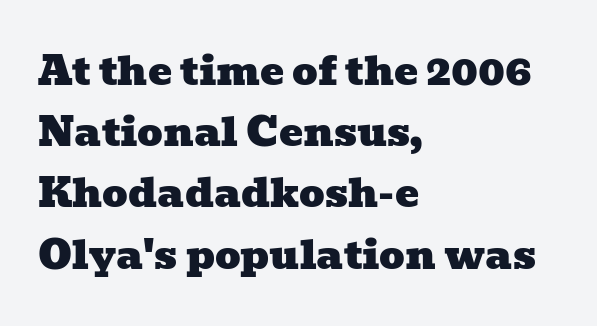
Q: Is the typeface a serif or a sans-serif typeface? A: Serif.
Q: Is the text underlined? A: No.
Q: How is the paragraph aligned? A: Left-aligned.
Q: Is the spacing between letters normal or unusually wide? A: Normal.
Q: Is the spacing between lines tight, normal or loose? A: Normal.
Q: Width (condensed, normal, or wide)? A: Wide.
Q: Stroke contrast? A: Low.
Q: x-height? A: Medium.
Q: Monospaced? A: No.
